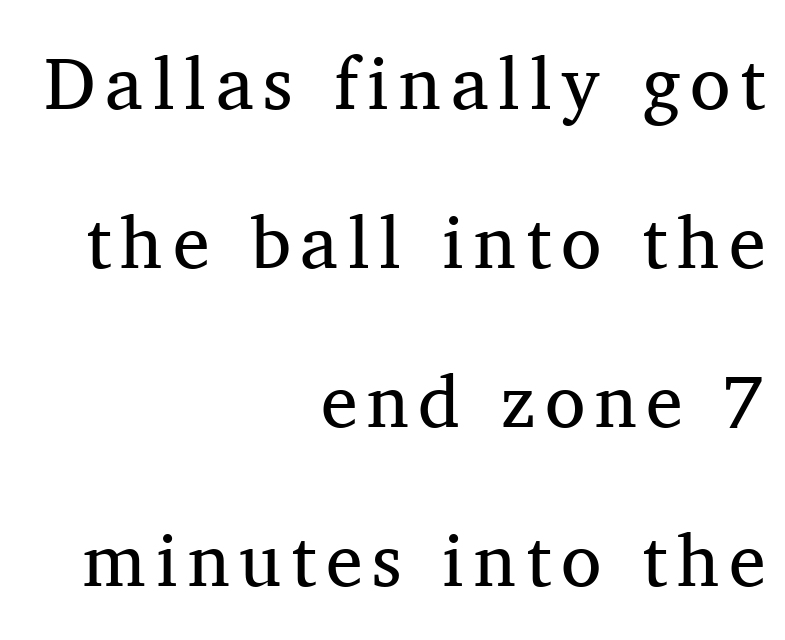
The image shows 74 px regular-weight serif type, upright; set right-aligned, loose line spacing (2.15x), not underlined; medium stroke contrast and a medium x-height.
